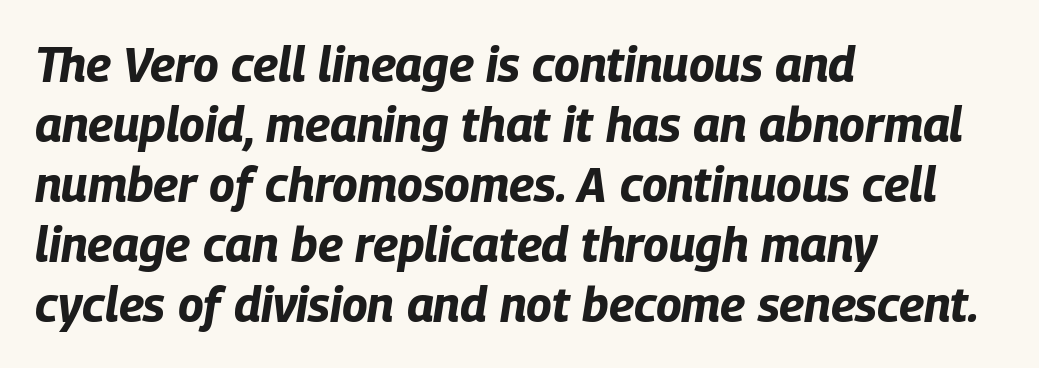
{"italic": "yes", "lean": "right", "slant_degrees": 9, "bold": "yes", "weight": "bold", "width": "condensed", "stroke_contrast": "low", "x_height": "large", "monospaced": "no", "underline": "no", "align": "left", "line_spacing": "normal", "line_spacing_ratio": 1.25, "letter_spacing": "normal", "letter_spacing_em": 0.0, "glyph_px": 48}
